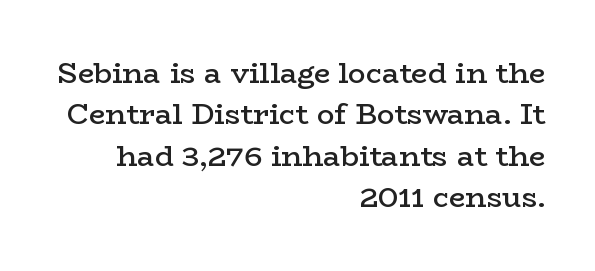
Is the block centered? No — it sits flush against the right margin. The letters carry serifs — small finishing strokes at the ends of their stems. A fair bit of extra ink — the face is semibold, not bold. Each letter keeps its own natural width here, so spacing adapts to shape. One glance says typical: line gaps are just what's usual.
